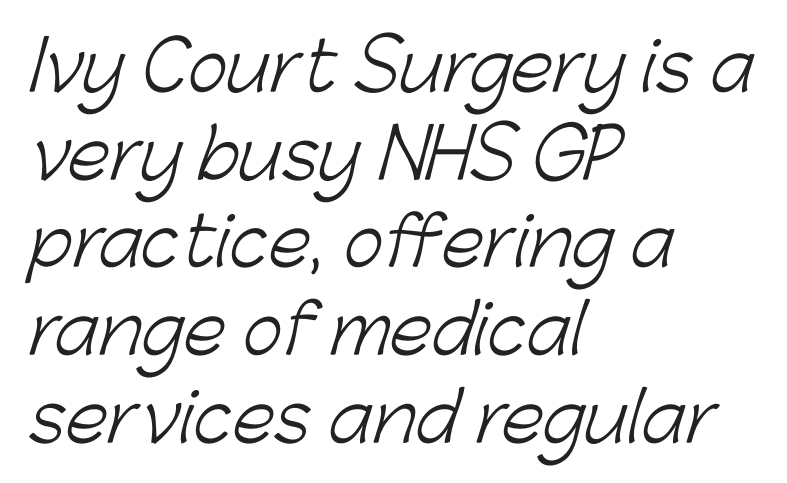
{"serif": "no", "bold": "no", "weight": "light", "width": "normal", "stroke_contrast": "low", "x_height": "medium", "monospaced": "no", "underline": "no", "align": "left", "line_spacing": "normal", "line_spacing_ratio": 1.29, "letter_spacing": "normal", "letter_spacing_em": 0.0, "glyph_px": 68}
